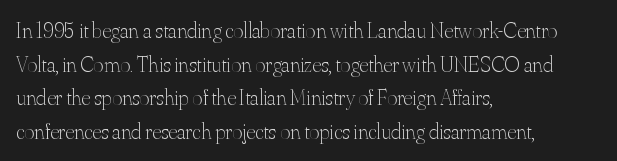
Unbolded letterforms with no extra heft. The letterforms sit shoulder to shoulder at normal distance. Line spacing here is normal. Glance below the letters and you will spot only blank space. Visually the block forms a straight wall on the left and a jagged coastline on the right.
